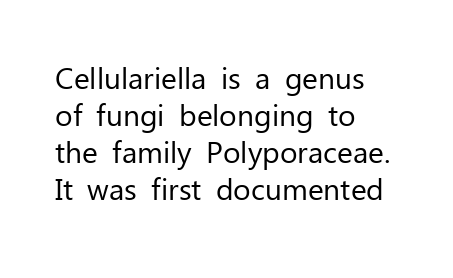
Descender tails drop into unmarked territory. The rendering shows plain stroke endings on the letterforms — a sans-serif design. Weight class: somewhere from thin through regular. No italicization has been applied; the sample stays upright.
